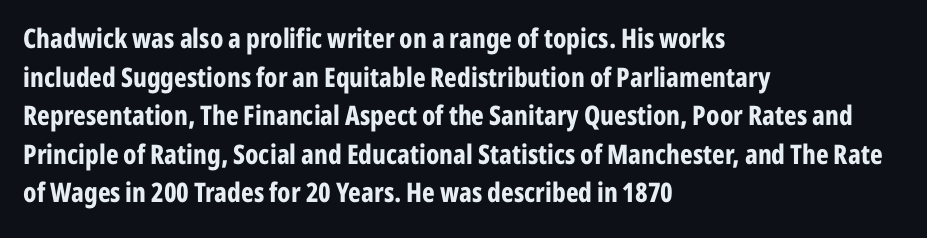
{"italic": "no", "bold": "yes", "underline": "no", "align": "left", "line_spacing": "normal", "line_spacing_ratio": 1.43, "letter_spacing": "normal", "letter_spacing_em": 0.0, "glyph_px": 27}
